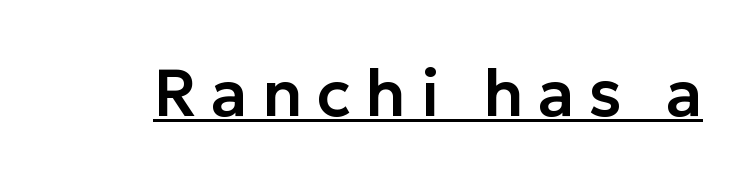
The image shows 65 px sans-serif type, upright; set unusually wide letter spacing (+0.22 em), underlined; low stroke contrast and a medium x-height.
